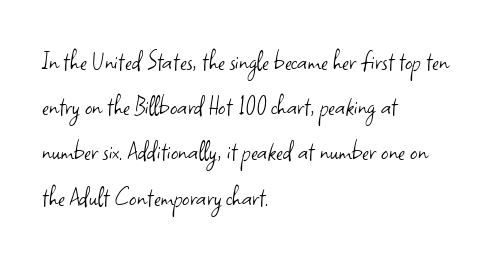
{"serif": "no", "bold": "no", "weight": "light", "width": "normal", "stroke_contrast": "low", "x_height": "small", "monospaced": "no", "underline": "no", "align": "left", "line_spacing": "normal", "line_spacing_ratio": 1.56, "letter_spacing": "normal", "letter_spacing_em": 0.0, "glyph_px": 29}
